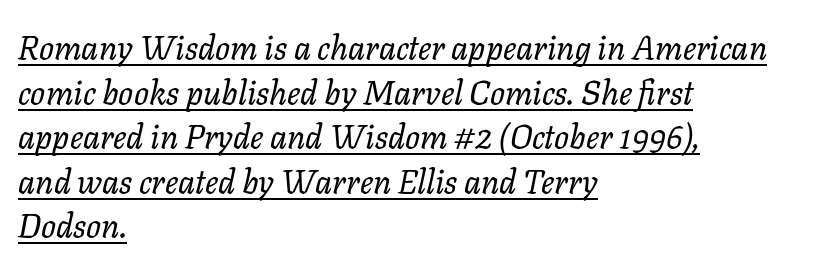
Quick note: interline space is typical. Stems here are at most as thick as an everyday book face. In CSS terms this would be text-align: left. Check the space under the baseline: a stroke is drawn there. Varying glyph widths throughout — classic text-font behaviour.
